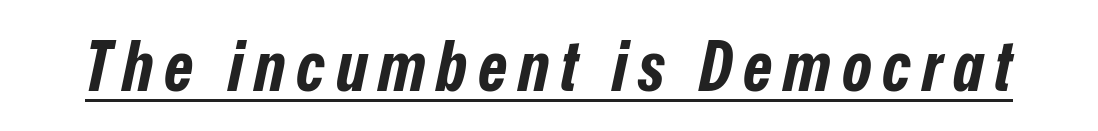
The image shows 70 px bold, condensed type, italic (leaning right); set underlined; low stroke contrast and a medium x-height.
